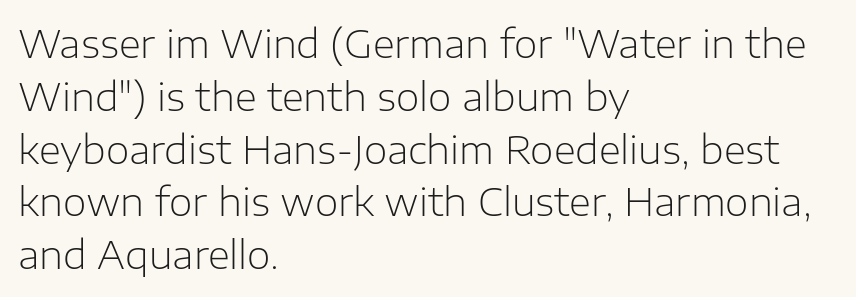
The image shows 38 px light sans-serif type, upright; set left-aligned, normal line spacing (1.39x), normal letter spacing, not underlined; low stroke contrast and a medium x-height.
